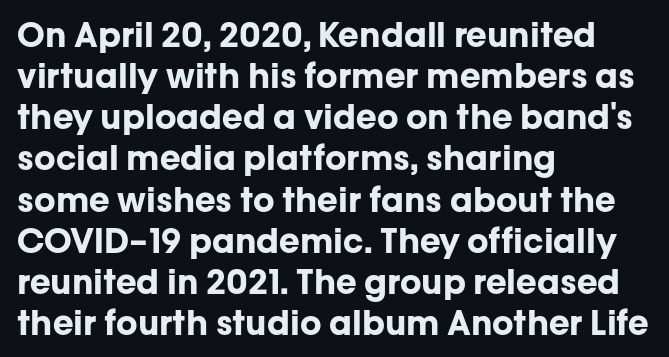
The lines in this sample share a left origin and differ only in where they stop. Stroke thickness is high; the sample reads as a true bold. The space beneath each line is pristine and unruled. A typesetter would call this proportional, since set widths differ per character. The type sits square on the baseline with zero lean.
